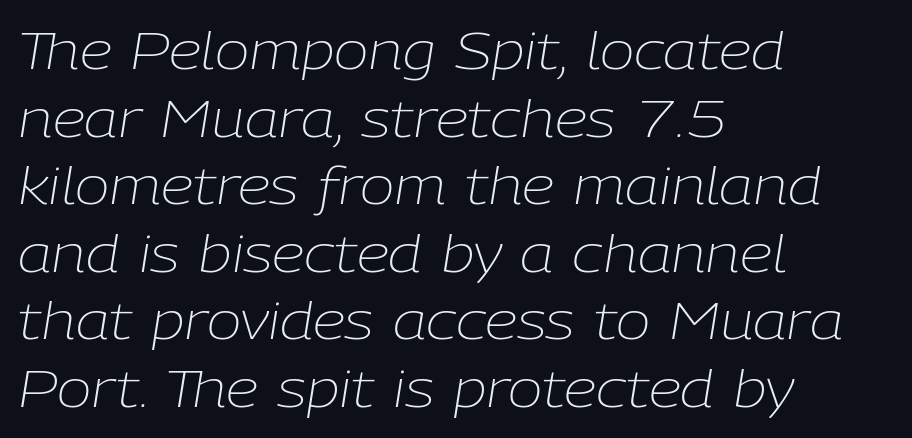
The face looks like a standard text weight, possibly lighter. These lines stack with their left ends in a neat column. The rendering uses a moderate line-height, typical for paragraphs. Honestly, the letter spacing is just normal — you wouldn't notice it. Think of a printed novel: that variable character pitch is what you see here.
